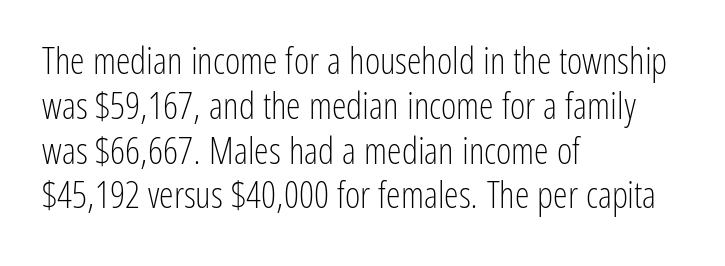
Q: Is the text bold? A: No.
Q: Is the text italic (slanted)? A: No, it is upright.
Q: Is the typeface a serif or a sans-serif typeface? A: Sans-serif.
Q: Is the text underlined? A: No.
Q: How is the paragraph aligned? A: Left-aligned.
Q: Is the spacing between letters normal or unusually wide? A: Normal.
Q: Width (condensed, normal, or wide)? A: Condensed.
Q: Stroke contrast? A: Low.
Q: x-height? A: Medium.
Q: Monospaced? A: No.
